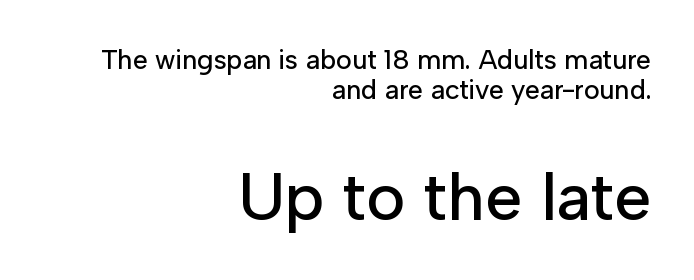
Q: Is the text italic (slanted)? A: No, it is upright.
Q: Is the typeface a serif or a sans-serif typeface? A: Sans-serif.
Q: Is the text underlined? A: No.
Q: How is the paragraph aligned? A: Right-aligned.
Q: Is the spacing between letters normal or unusually wide? A: Normal.
Q: Is the spacing between lines tight, normal or loose? A: Tight.
Q: Which block of text is set in a larger size, the first (top) or the second (bottom)? A: The second (bottom) one.
Q: Width (condensed, normal, or wide)? A: Normal.
Q: Stroke contrast? A: Low.
Q: x-height? A: Medium.
Q: Monospaced? A: No.
